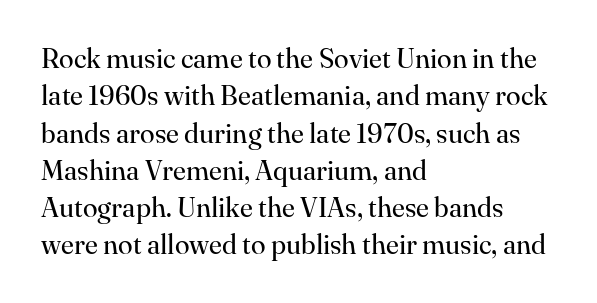
The image shows 27 px text type, upright; set left-aligned, normal line spacing (1.38x), normal letter spacing, not underlined.
